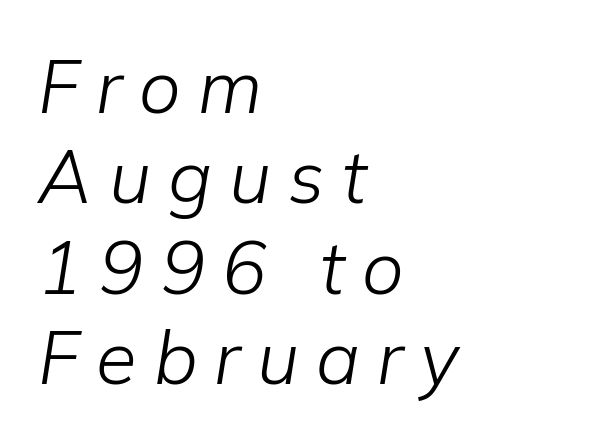
The typography opts for an oblique posture over an upright one. Character widths vary here, with narrow letters taking less room than wide ones. The specimen omits any rule beneath the text block's lines. Someone cranked the tracking dial way up on this one. Bold? No — there's no thickening of the strokes.
